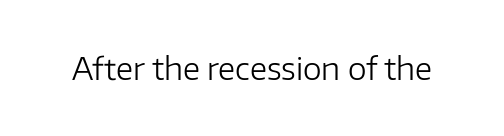
{"serif": "no", "italic": "no", "bold": "no", "weight": "regular", "width": "normal", "stroke_contrast": "low", "x_height": "medium", "monospaced": "no", "underline": "no", "letter_spacing": "normal", "letter_spacing_em": 0.0, "glyph_px": 30}
